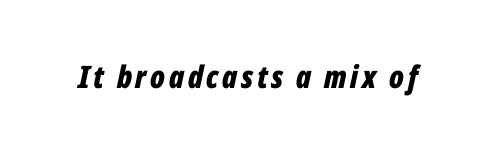
{"italic": "yes", "lean": "right", "slant_degrees": 12, "bold": "yes", "weight": "bold", "width": "condensed", "stroke_contrast": "low", "x_height": "medium", "monospaced": "no", "underline": "no", "glyph_px": 31}
